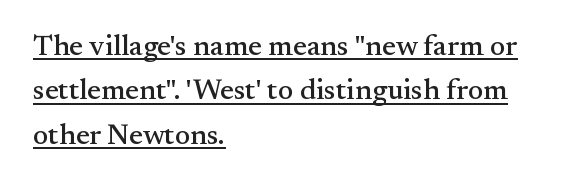
Q: Is the text italic (slanted)? A: No, it is upright.
Q: Is the typeface a serif or a sans-serif typeface? A: Serif.
Q: Is the text underlined? A: Yes.
Q: How is the paragraph aligned? A: Left-aligned.
Q: Is the spacing between letters normal or unusually wide? A: Normal.
Q: Is the spacing between lines tight, normal or loose? A: Normal.
Q: Width (condensed, normal, or wide)? A: Normal.
Q: Stroke contrast? A: Medium.
Q: x-height? A: Small.
Q: Monospaced? A: No.
